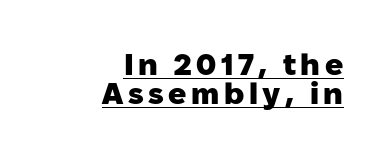
The image shows 30 px heavy sans-serif type, upright; set right-aligned, tight line spacing (0.97x), underlined; low stroke contrast and a medium x-height.
